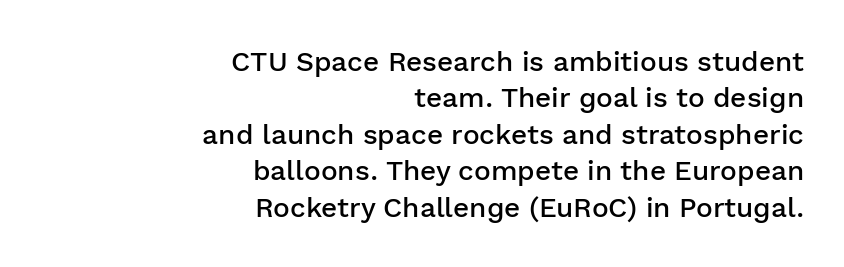
The image shows 28 px semibold sans-serif type, upright; set right-aligned, normal line spacing (1.3x), normal letter spacing, not underlined; low stroke contrast and a medium x-height.
